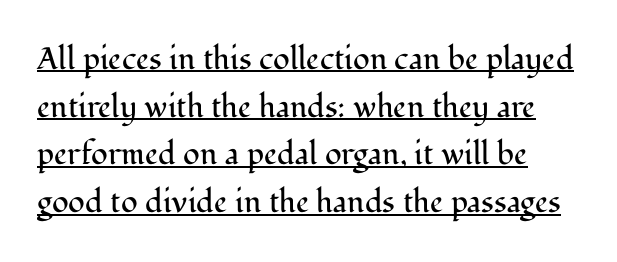
{"serif": "yes", "italic": "no", "bold": "no", "weight": "regular", "width": "normal", "stroke_contrast": "medium", "x_height": "medium", "monospaced": "no", "underline": "yes", "line_spacing": "normal", "line_spacing_ratio": 1.54, "letter_spacing": "normal", "letter_spacing_em": 0.0, "glyph_px": 31}
